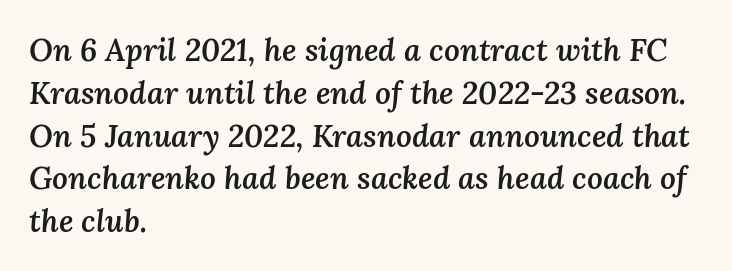
{"italic": "yes", "lean": "right", "slant_degrees": 3, "bold": "semi", "weight": "semibold", "width": "normal", "stroke_contrast": "medium", "x_height": "medium", "monospaced": "no", "underline": "no", "align": "left", "line_spacing": "normal", "line_spacing_ratio": 1.38, "letter_spacing": "normal", "letter_spacing_em": 0.0, "glyph_px": 31}
